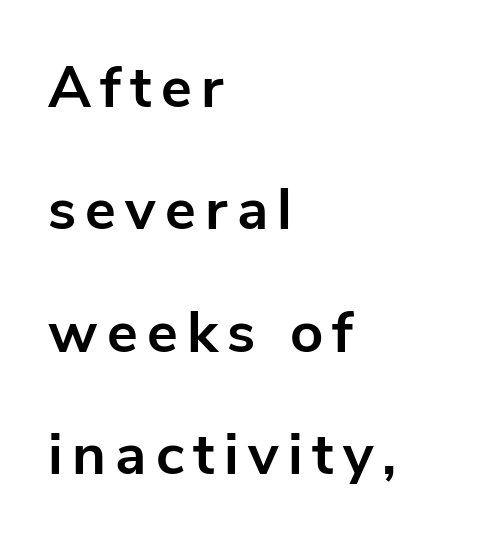
You could fit nearly another row in the gap between these rows. This is sans-serif lettering, the kind often seen on screens and signage. The paragraph has a hard left edge and a soft right edge. Only glyphs here, with clear space below each row. The typesetting leans heavy: a genuine bold. A typesetter would call this proportional, since set widths differ per character.
